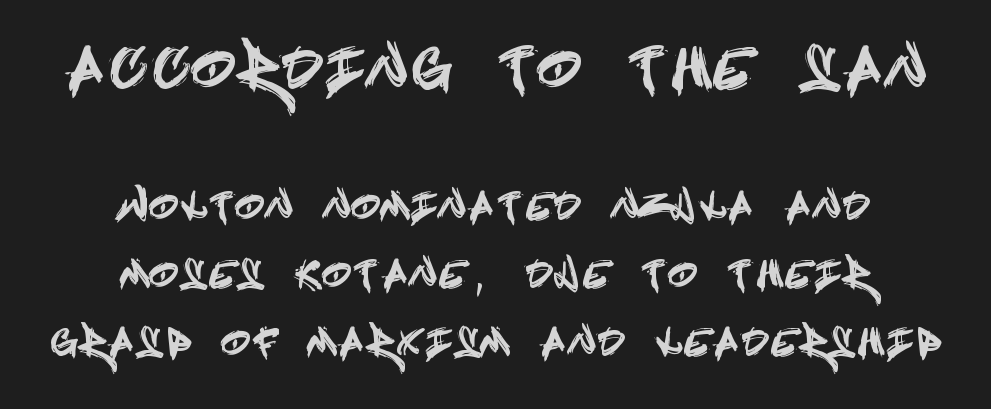
Glance below the letters and you will spot only blank space. Regarding serifs, this sample does without them. A student would notice the top passage is typeset larger than what follows.
